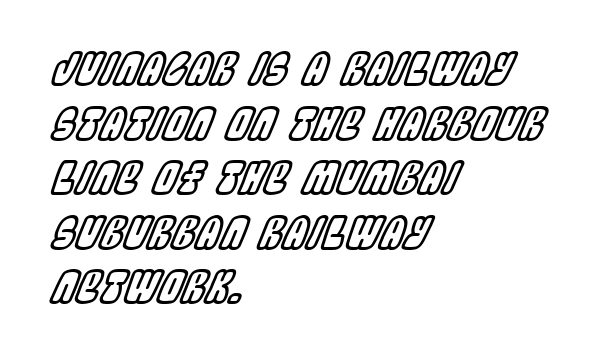
Q: Is the text italic (slanted)? A: Yes, it leans right by about 22 degrees.
Q: Is the text underlined? A: No.
Q: How is the paragraph aligned? A: Left-aligned.
Q: Is the spacing between letters normal or unusually wide? A: Normal.
Q: Is the spacing between lines tight, normal or loose? A: Normal.
Q: Width (condensed, normal, or wide)? A: Condensed.
Q: x-height? A: Large.
Q: Monospaced? A: No.
